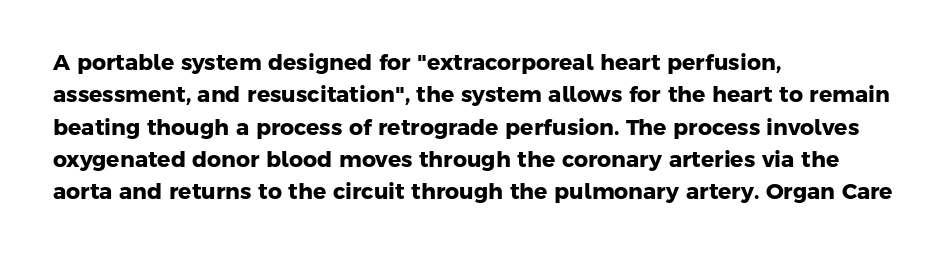
{"bold": "yes", "underline": "no", "align": "left", "line_spacing": "normal", "line_spacing_ratio": 1.47, "letter_spacing": "normal", "letter_spacing_em": 0.0, "glyph_px": 22}
